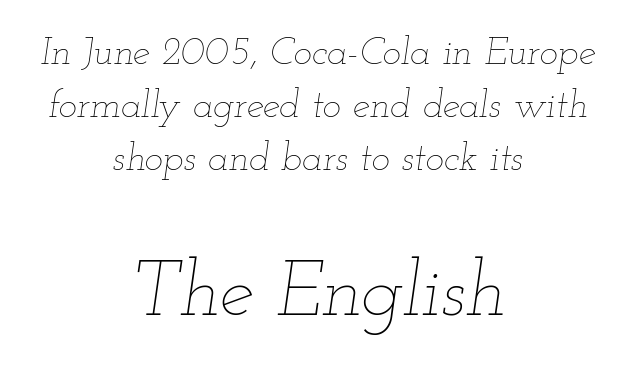
The image shows 78 px thin, wide type, italic (leaning right); set centered, normal line spacing (1.36x), normal letter spacing, not underlined; the second (bottom) block is 2.0x larger; low stroke contrast and a small x-height.
